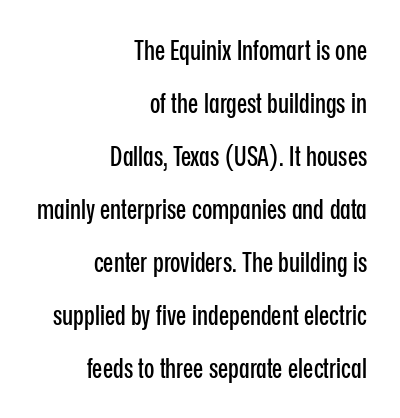
The image shows 27 px text type, upright; set right-aligned, loose line spacing (1.96x), normal letter spacing, not underlined.
